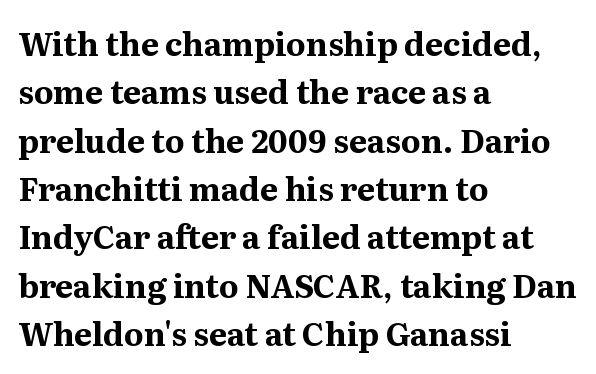
The image shows 32 px bold serif type, upright; set left-aligned, normal line spacing (1.51x), normal letter spacing, not underlined; medium stroke contrast and a medium x-height.
